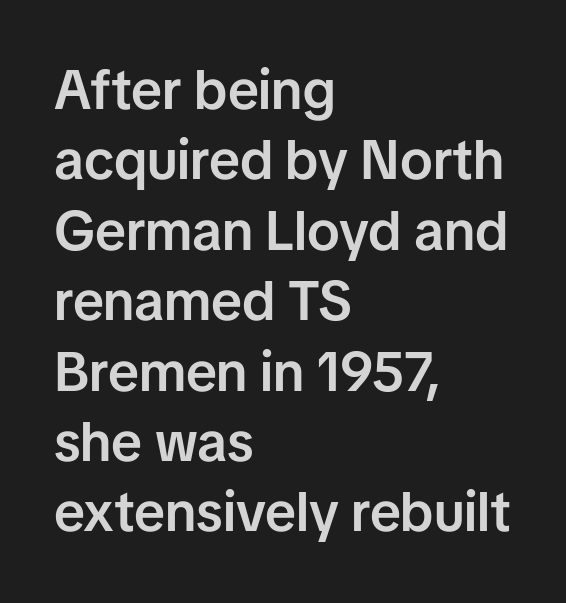
How heavy is the stroke? Medium-heavy — a semibold, shy of bold. Does the leading feel generous? No, just average. A typesetter would mark this as roman, not italic. The letters sit at their default tracking, neither squeezed nor spread. The letters advance in unequal steps, a hallmark of proportional type.
